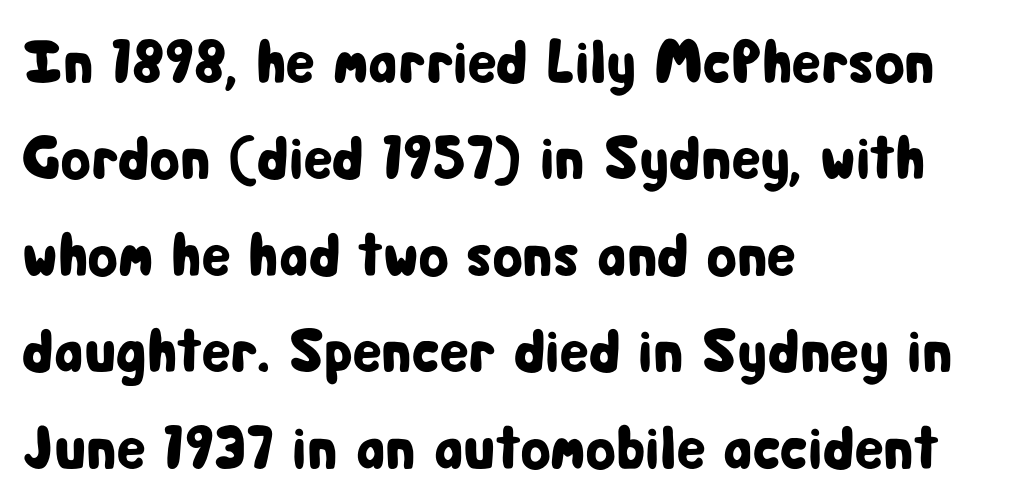
Q: Is the text italic (slanted)? A: No, it is upright.
Q: Is the typeface a serif or a sans-serif typeface? A: Sans-serif.
Q: Is the text underlined? A: No.
Q: How is the paragraph aligned? A: Left-aligned.
Q: Is the spacing between letters normal or unusually wide? A: Normal.
Q: Is the spacing between lines tight, normal or loose? A: Normal.
Q: Width (condensed, normal, or wide)? A: Condensed.
Q: Stroke contrast? A: Low.
Q: x-height? A: Medium.
Q: Monospaced? A: No.
